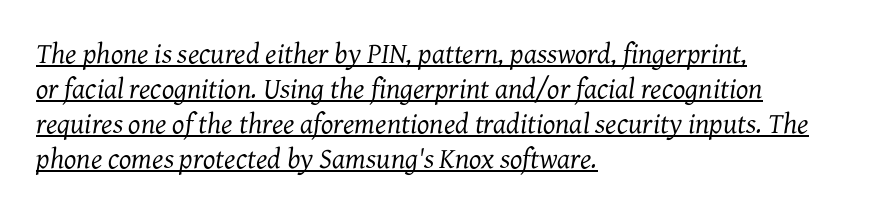
The image shows 29 px regular-weight serif type, italic (leaning right); set left-aligned, line spacing 1.21x, normal letter spacing, underlined; medium stroke contrast and a medium x-height.
